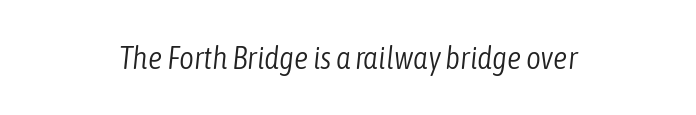
The image shows 32 px light, condensed type, italic (leaning right); set centered, normal letter spacing, not underlined; low stroke contrast and a medium x-height.
